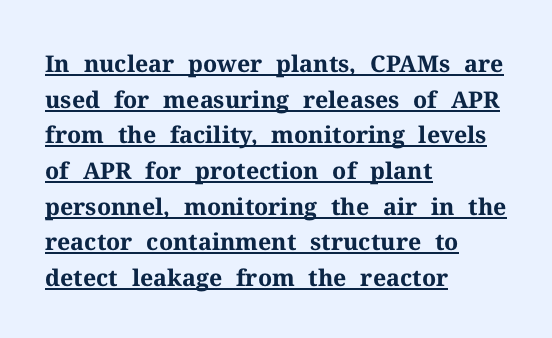
{"italic": "no", "bold": "yes", "underline": "yes", "align": "left", "line_spacing": "normal", "line_spacing_ratio": 1.55, "letter_spacing": "normal", "letter_spacing_em": 0.0, "glyph_px": 23}
